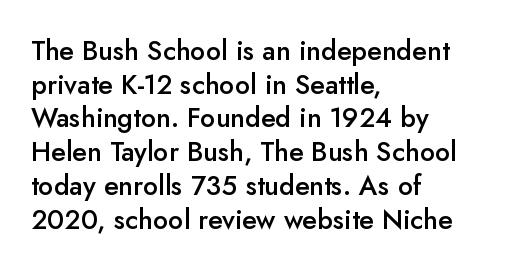
{"italic": "no", "bold": "semi", "underline": "no", "align": "left", "line_spacing": "normal", "line_spacing_ratio": 1.25, "letter_spacing": "normal", "letter_spacing_em": 0.0, "glyph_px": 27}
